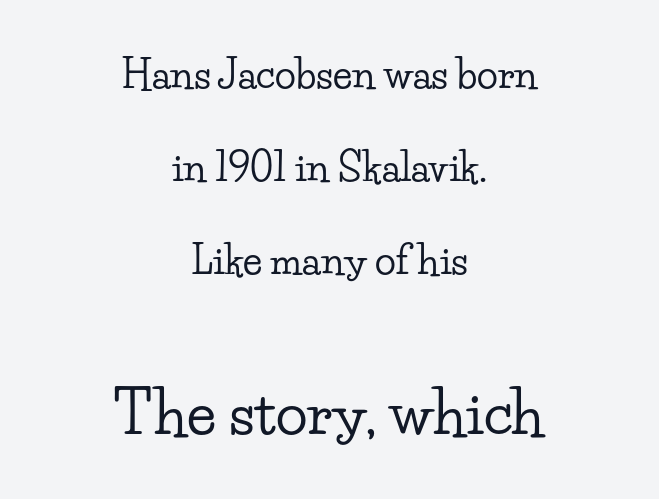
The image shows 59 px wide serif type, upright; set centered, loose line spacing (2.38x), normal letter spacing, not underlined; the second (bottom) block is 1.51x larger; low stroke contrast and a small x-height.
